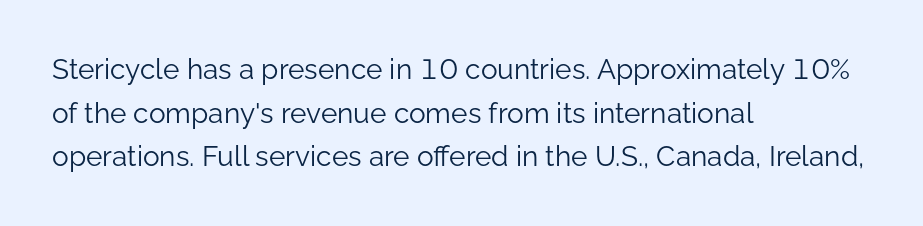
Whoever set this chose a conventional vertical rhythm. These lines are composed in type without serifs. Here the designer chose a conventional face with non-uniform glyph widths. The paragraph shown leans on its left margin. Plain, unruled lines of type. Ascenders rise straight up at ninety degrees.
